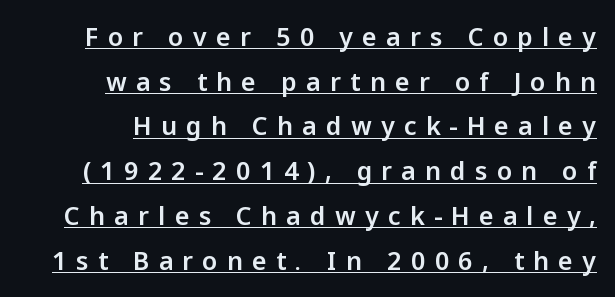
The image shows 25 px text type, upright; set right-aligned, line spacing 1.79x, unusually wide letter spacing (+0.37 em), underlined.
